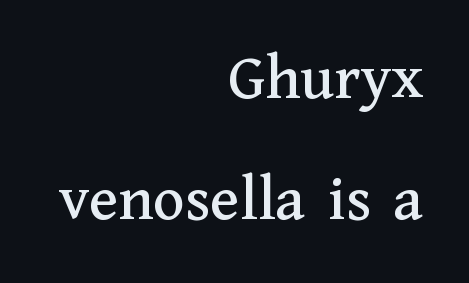
The paragraph shown leans on its right margin. This rendering employs a face with finishing strokes, i.e., a serif. Note the varied advance widths — an 'i' is clearly narrower than an 'm'. The baseline area is clear. The type sits square on the baseline with zero lean. Each word holds together tightly as a unit, with standard inter-letter gaps.
